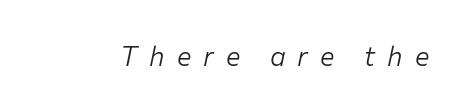
Q: Is the text bold? A: No.
Q: Is the text italic (slanted)? A: Yes, it leans right by about 12 degrees.
Q: Is the text underlined? A: No.
Q: Is the spacing between letters normal or unusually wide? A: Unusually wide.
